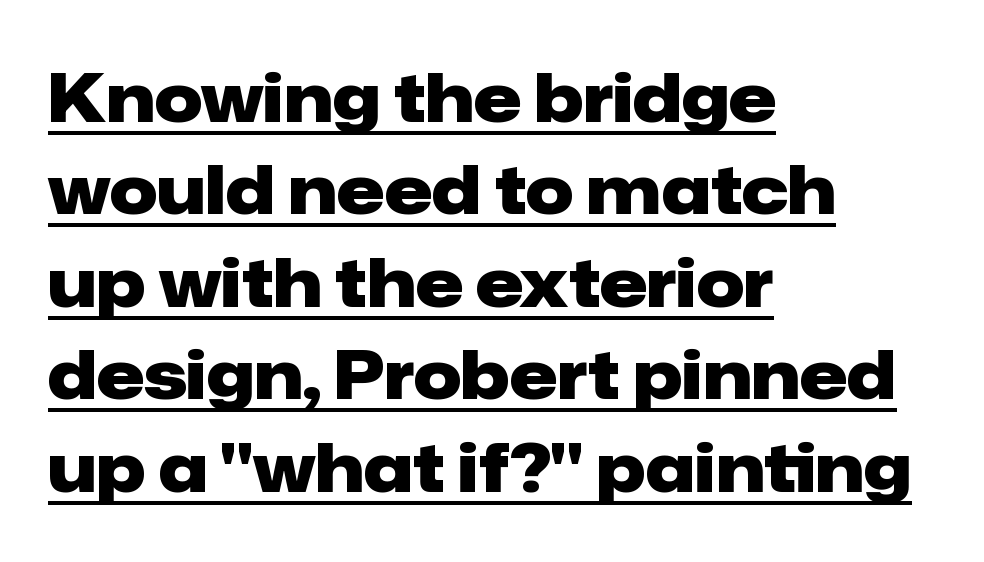
Q: Is the text bold? A: Yes.
Q: Is the text italic (slanted)? A: No, it is upright.
Q: Is the typeface a serif or a sans-serif typeface? A: Sans-serif.
Q: Is the text underlined? A: Yes.
Q: How is the paragraph aligned? A: Left-aligned.
Q: Is the spacing between letters normal or unusually wide? A: Normal.
Q: Is the spacing between lines tight, normal or loose? A: Normal.
Q: Width (condensed, normal, or wide)? A: Normal.
Q: Stroke contrast? A: Low.
Q: x-height? A: Medium.
Q: Monospaced? A: No.
